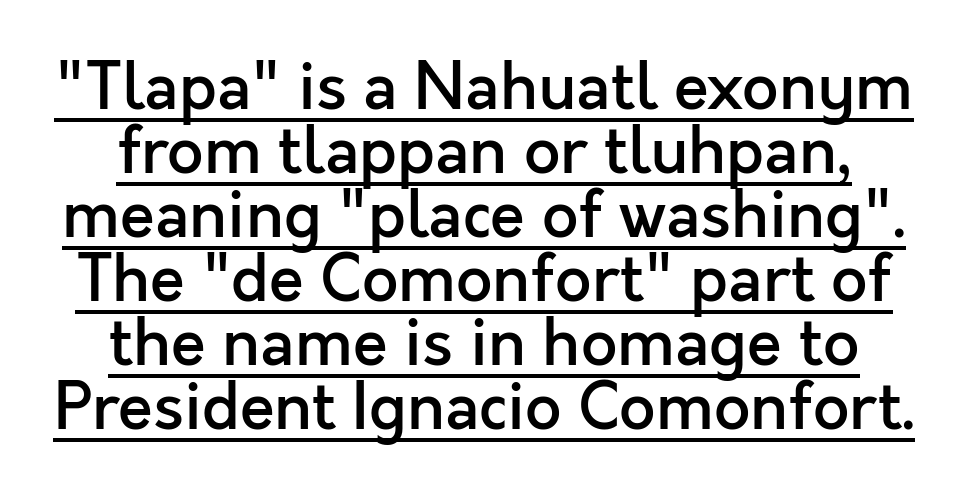
Q: Is the text bold? A: Semi-bold.
Q: Is the text italic (slanted)? A: No, it is upright.
Q: Is the typeface a serif or a sans-serif typeface? A: Sans-serif.
Q: Is the text underlined? A: Yes.
Q: Is the spacing between letters normal or unusually wide? A: Normal.
Q: Is the spacing between lines tight, normal or loose? A: Tight.
Q: Width (condensed, normal, or wide)? A: Normal.
Q: x-height? A: Medium.
Q: Monospaced? A: No.
